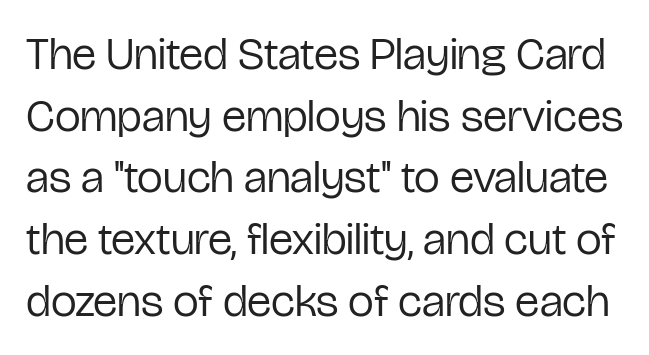
{"serif": "no", "italic": "no", "bold": "no", "weight": "regular", "width": "condensed", "stroke_contrast": "low", "x_height": "medium", "monospaced": "no", "underline": "no", "line_spacing": "normal", "line_spacing_ratio": 1.34, "letter_spacing": "normal", "letter_spacing_em": 0.0, "glyph_px": 46}
